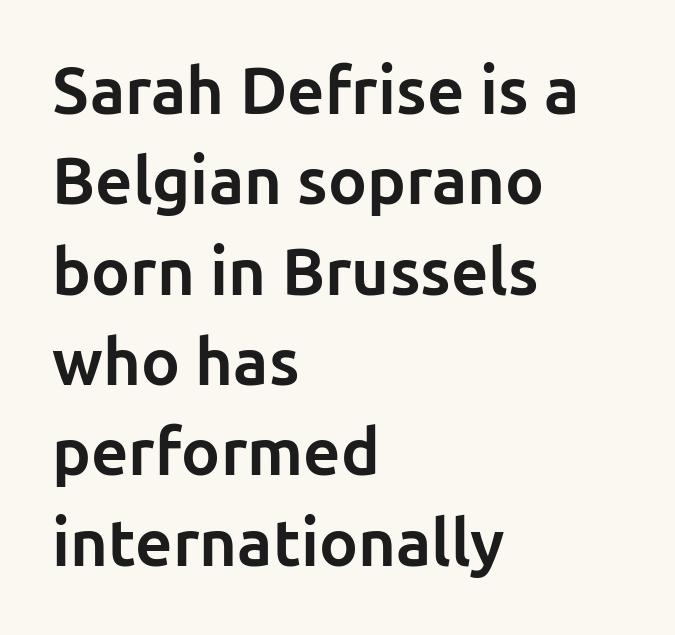
Q: Is the text bold? A: Yes.
Q: Is the text italic (slanted)? A: No, it is upright.
Q: Is the typeface a serif or a sans-serif typeface? A: Sans-serif.
Q: Is the text underlined? A: No.
Q: How is the paragraph aligned? A: Left-aligned.
Q: Is the spacing between letters normal or unusually wide? A: Normal.
Q: Is the spacing between lines tight, normal or loose? A: Normal.
Q: Width (condensed, normal, or wide)? A: Normal.
Q: Stroke contrast? A: Low.
Q: x-height? A: Medium.
Q: Monospaced? A: No.
